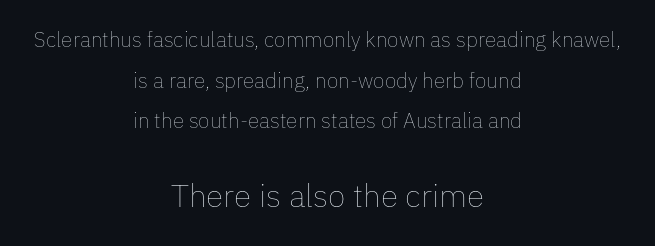
Q: Is the text bold? A: No.
Q: Is the text italic (slanted)? A: No, it is upright.
Q: Is the text underlined? A: No.
Q: How is the paragraph aligned? A: Centered.
Q: Is the spacing between letters normal or unusually wide? A: Normal.
Q: Is the spacing between lines tight, normal or loose? A: Loose.
Q: Which block of text is set in a larger size, the first (top) or the second (bottom)? A: The second (bottom) one.
Q: Width (condensed, normal, or wide)? A: Normal.
Q: Stroke contrast? A: Low.
Q: x-height? A: Medium.
Q: Monospaced? A: No.
